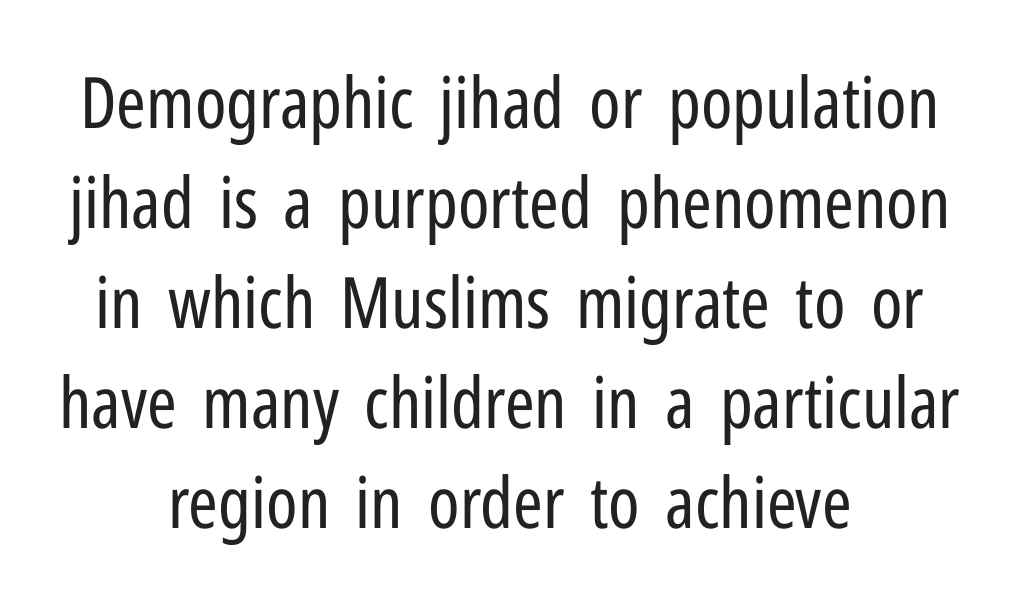
{"serif": "no", "italic": "no", "bold": "no", "weight": "regular", "width": "condensed", "stroke_contrast": "low", "x_height": "medium", "monospaced": "no", "underline": "no", "align": "center", "line_spacing": "normal", "line_spacing_ratio": 1.41, "letter_spacing": "normal", "letter_spacing_em": 0.0, "glyph_px": 71}
